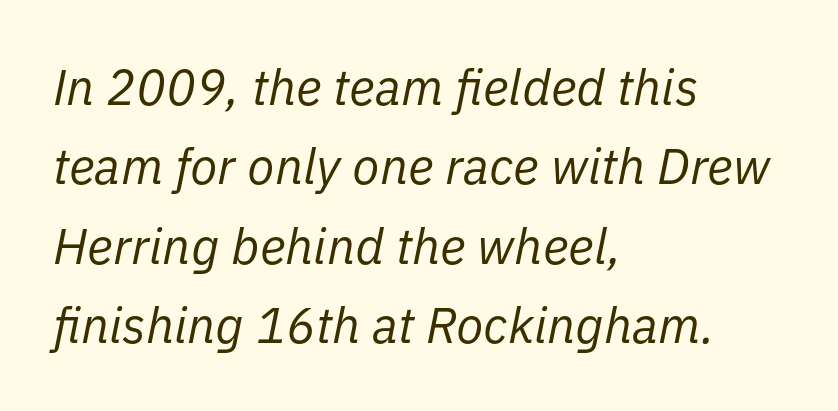
{"italic": "yes", "lean": "right", "slant_degrees": 11, "bold": "no", "weight": "regular", "width": "normal", "stroke_contrast": "low", "x_height": "medium", "monospaced": "no", "underline": "no", "align": "left", "line_spacing": "normal", "line_spacing_ratio": 1.59, "letter_spacing": "normal", "letter_spacing_em": 0.0, "glyph_px": 50}
